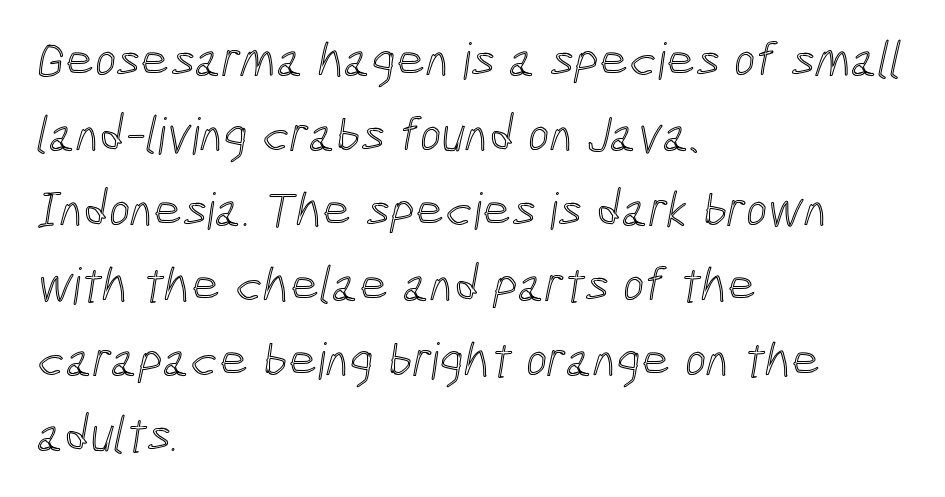
The image shows 51 px condensed type; set left-aligned, normal line spacing (1.47x), normal letter spacing, not underlined; a medium x-height.
